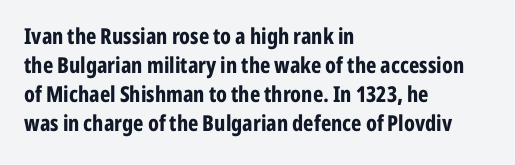
Q: Is the text bold? A: Yes.
Q: Is the text italic (slanted)? A: No, it is upright.
Q: Is the text underlined? A: No.
Q: How is the paragraph aligned? A: Left-aligned.
Q: Is the spacing between letters normal or unusually wide? A: Normal.
Q: Is the spacing between lines tight, normal or loose? A: Normal.
